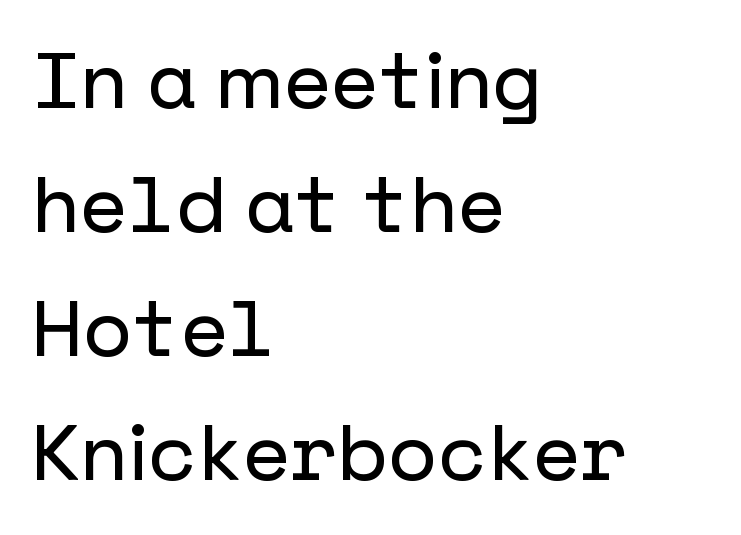
Q: Is the text italic (slanted)? A: No, it is upright.
Q: Is the typeface a serif or a sans-serif typeface? A: Sans-serif.
Q: Is the text underlined? A: No.
Q: How is the paragraph aligned? A: Left-aligned.
Q: Is the spacing between letters normal or unusually wide? A: Normal.
Q: Is the spacing between lines tight, normal or loose? A: Normal.
Q: Width (condensed, normal, or wide)? A: Normal.
Q: Stroke contrast? A: Low.
Q: x-height? A: Medium.
